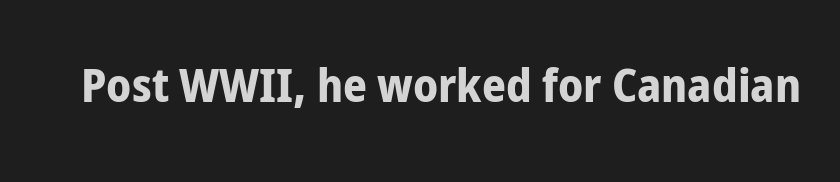
{"serif": "no", "italic": "no", "bold": "yes", "weight": "bold", "width": "condensed", "stroke_contrast": "low", "x_height": "medium", "monospaced": "no", "underline": "no", "letter_spacing": "normal", "letter_spacing_em": 0.0, "glyph_px": 47}
